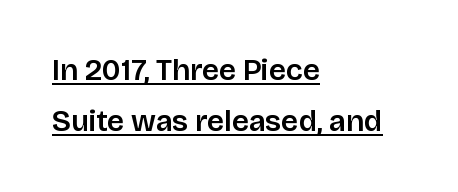
Q: Is the text italic (slanted)? A: No, it is upright.
Q: Is the typeface a serif or a sans-serif typeface? A: Sans-serif.
Q: Is the text underlined? A: Yes.
Q: How is the paragraph aligned? A: Left-aligned.
Q: Is the spacing between letters normal or unusually wide? A: Normal.
Q: Is the spacing between lines tight, normal or loose? A: Normal.
Q: Width (condensed, normal, or wide)? A: Normal.
Q: Stroke contrast? A: Low.
Q: x-height? A: Large.
Q: Monospaced? A: No.
